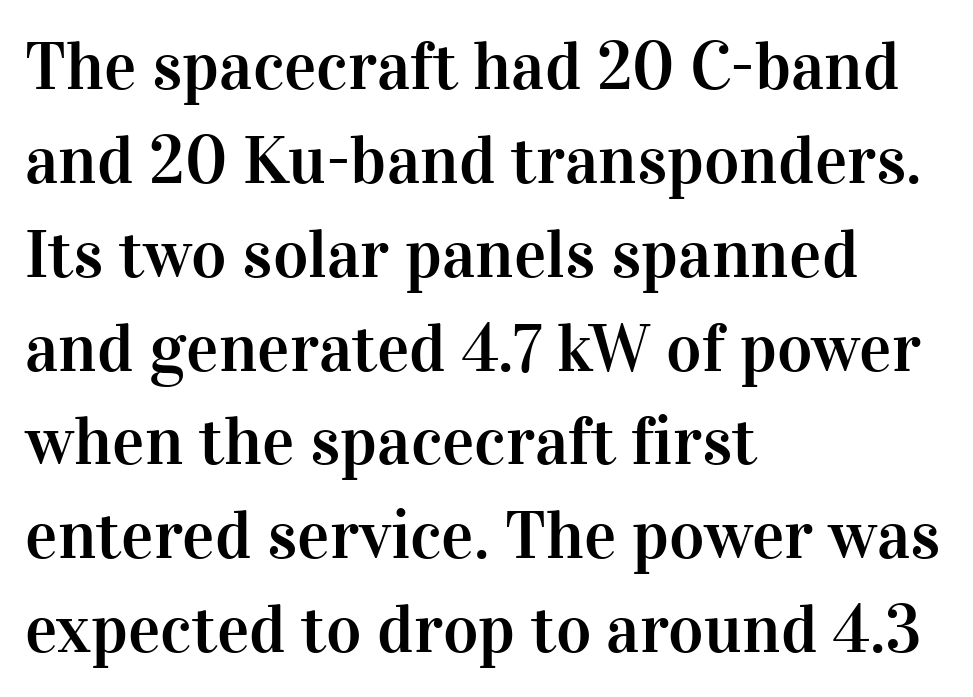
Q: Is the text italic (slanted)? A: No, it is upright.
Q: Is the typeface a serif or a sans-serif typeface? A: Serif.
Q: Is the text underlined? A: No.
Q: How is the paragraph aligned? A: Left-aligned.
Q: Is the spacing between letters normal or unusually wide? A: Normal.
Q: Is the spacing between lines tight, normal or loose? A: Normal.
Q: Width (condensed, normal, or wide)? A: Normal.
Q: Stroke contrast? A: High.
Q: x-height? A: Medium.
Q: Monospaced? A: No.
